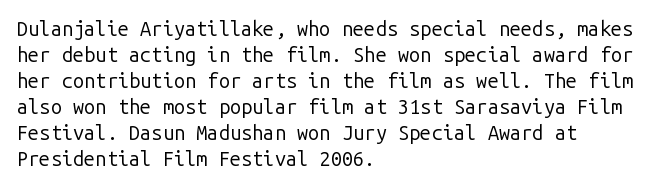
Q: Is the text bold? A: No.
Q: Is the text italic (slanted)? A: No, it is upright.
Q: Is the text underlined? A: No.
Q: How is the paragraph aligned? A: Left-aligned.
Q: Is the spacing between letters normal or unusually wide? A: Normal.
Q: Is the spacing between lines tight, normal or loose? A: Normal.
